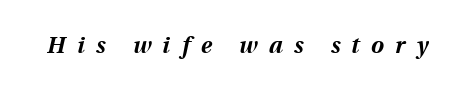
Q: Is the text bold? A: Yes.
Q: Is the text italic (slanted)? A: Yes, it leans right by about 13 degrees.
Q: Is the text underlined? A: No.
Q: Is the spacing between letters normal or unusually wide? A: Unusually wide.
